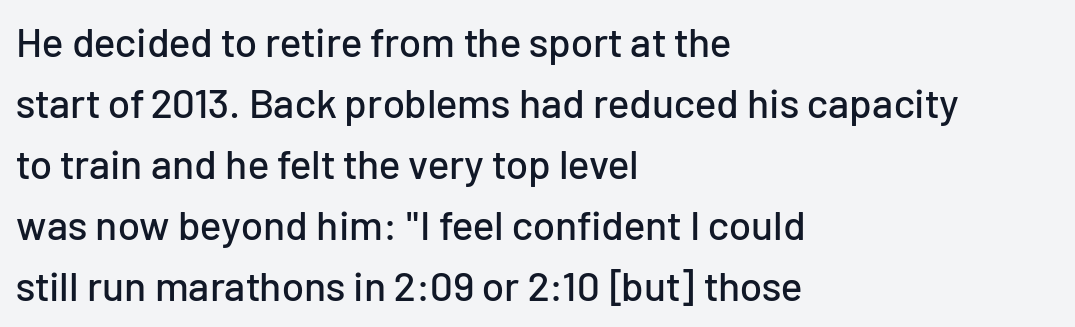
The image shows 41 px sans-serif type, upright; set left-aligned, normal line spacing (1.49x), normal letter spacing, not underlined; low stroke contrast and a medium x-height.
